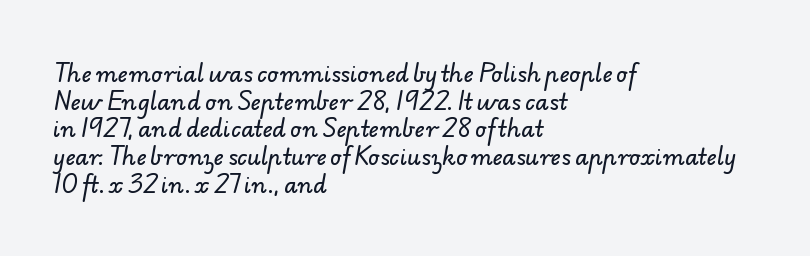
{"underline": "no", "align": "left", "line_spacing": "normal", "line_spacing_ratio": 1.26, "letter_spacing": "normal", "letter_spacing_em": 0.0, "glyph_px": 22}
